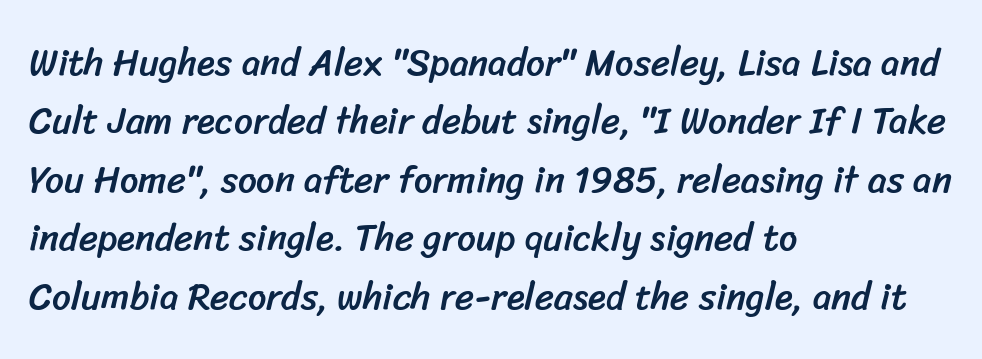
Q: Is the typeface a serif or a sans-serif typeface? A: Sans-serif.
Q: Is the text underlined? A: No.
Q: How is the paragraph aligned? A: Left-aligned.
Q: Is the spacing between letters normal or unusually wide? A: Normal.
Q: Is the spacing between lines tight, normal or loose? A: Normal.
Q: Width (condensed, normal, or wide)? A: Normal.
Q: Stroke contrast? A: Low.
Q: x-height? A: Medium.
Q: Monospaced? A: No.
